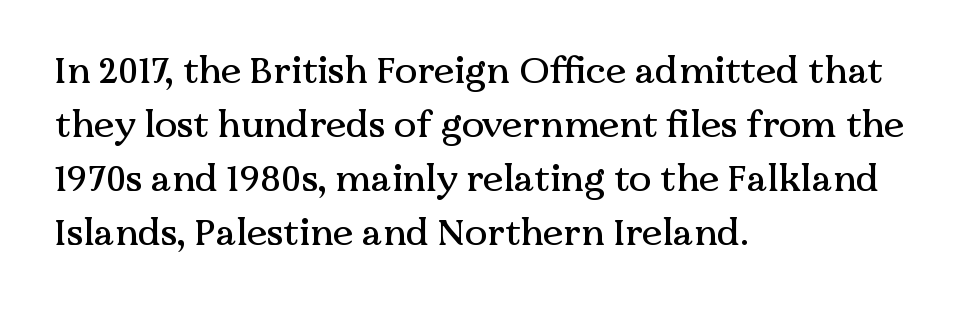
Students, note that the glyphs here touch the page at normal intervals. Quick note: not italic, upright. All the whitespace from short lines collects on the right. Small tapered or slab feet sit at the stroke ends, so this counts as serif. Notice how descenders clear the ascenders below comfortably — that's standard leading.
